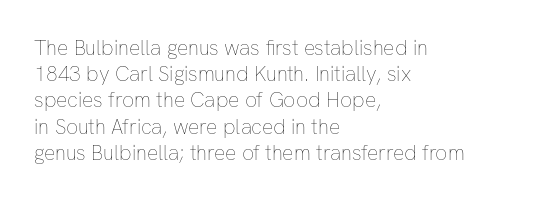
Q: Is the text bold? A: No.
Q: Is the text italic (slanted)? A: No, it is upright.
Q: Is the text underlined? A: No.
Q: How is the paragraph aligned? A: Left-aligned.
Q: Is the spacing between letters normal or unusually wide? A: Normal.
Q: Is the spacing between lines tight, normal or loose? A: Normal.
